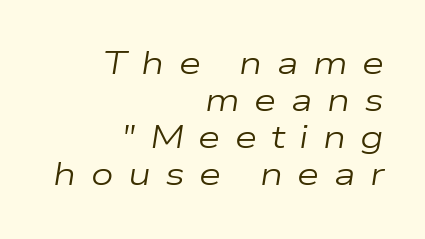
Varying glyph widths throughout — classic text-font behaviour. Students, note that the glyphs here are deliberately spaced far apart. The glyphs are unaccompanied by any horizontal stroke below them. These lines stack with their right ends in a neat column. Unbolded letterforms with no extra heft.
